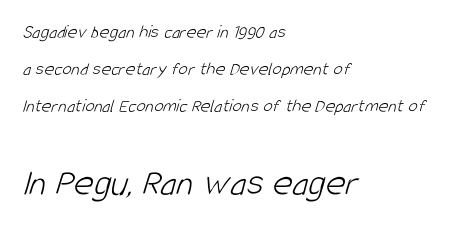
Q: Is the text bold? A: No.
Q: Is the typeface a serif or a sans-serif typeface? A: Sans-serif.
Q: Is the text underlined? A: No.
Q: How is the paragraph aligned? A: Left-aligned.
Q: Is the spacing between letters normal or unusually wide? A: Normal.
Q: Is the spacing between lines tight, normal or loose? A: Loose.
Q: Which block of text is set in a larger size, the first (top) or the second (bottom)? A: The second (bottom) one.
Q: Width (condensed, normal, or wide)? A: Condensed.
Q: Stroke contrast? A: Low.
Q: x-height? A: Large.
Q: Monospaced? A: No.
